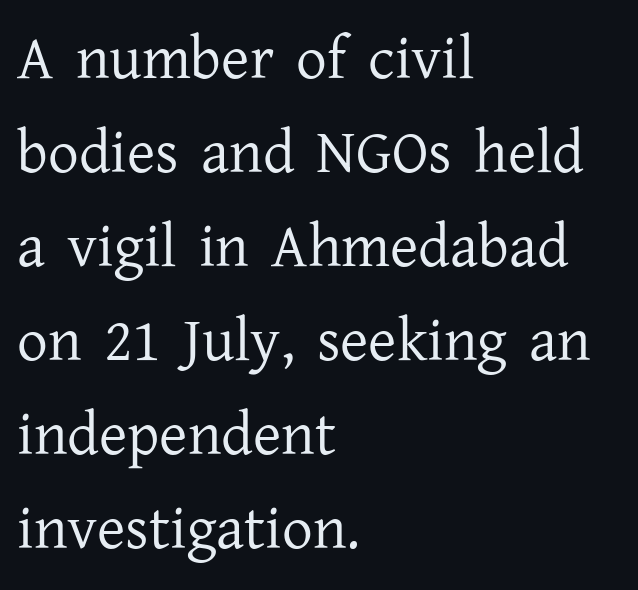
Q: Is the text bold? A: No.
Q: Is the text italic (slanted)? A: No, it is upright.
Q: Is the typeface a serif or a sans-serif typeface? A: Serif.
Q: Is the text underlined? A: No.
Q: How is the paragraph aligned? A: Left-aligned.
Q: Is the spacing between letters normal or unusually wide? A: Normal.
Q: Is the spacing between lines tight, normal or loose? A: Normal.
Q: Width (condensed, normal, or wide)? A: Normal.
Q: Stroke contrast? A: Low.
Q: x-height? A: Medium.
Q: Monospaced? A: No.
